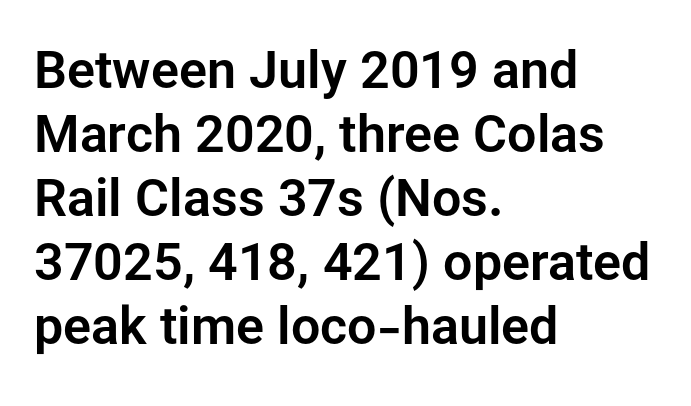
This is sans-serif lettering, the kind often seen on screens and signage. Caption: multi-line text, flush left, ragged right. No word sits above an underline. Posture: straight, roman, zero tilt. The face used here is proportionally spaced, like ordinary book or web type. Letter spacing: default.
